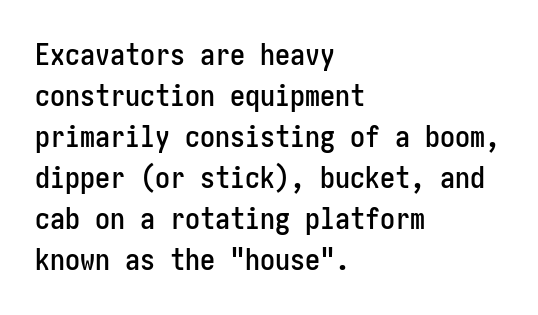
Q: Is the text italic (slanted)? A: No, it is upright.
Q: Is the typeface a serif or a sans-serif typeface? A: Sans-serif.
Q: Is the text underlined? A: No.
Q: How is the paragraph aligned? A: Left-aligned.
Q: Is the spacing between letters normal or unusually wide? A: Normal.
Q: Is the spacing between lines tight, normal or loose? A: Normal.
Q: Width (condensed, normal, or wide)? A: Condensed.
Q: Stroke contrast? A: Low.
Q: x-height? A: Medium.
